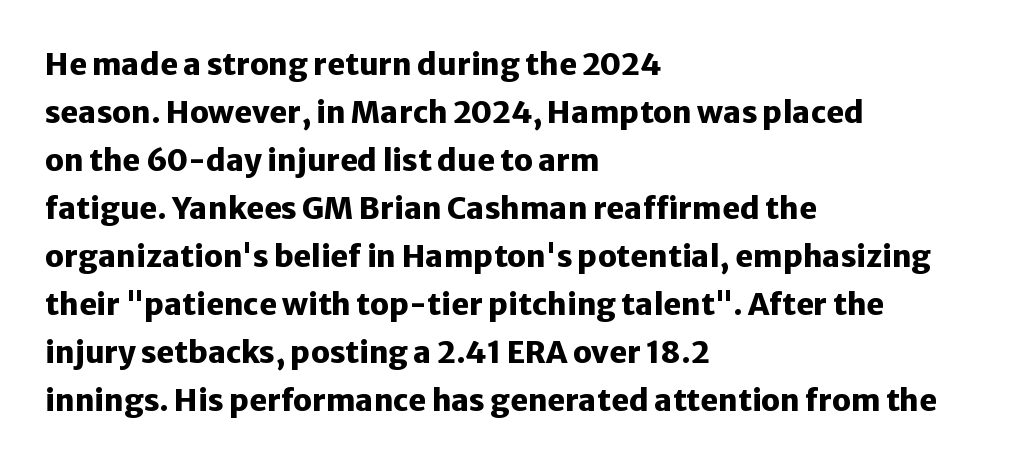
Horizontal bands of white between lines are of average thickness. Reading down the block, your eye returns to a fixed left position each line. Proportional: the letters do not fall into vertical columns. Chunky letters — that's bold for sure.
